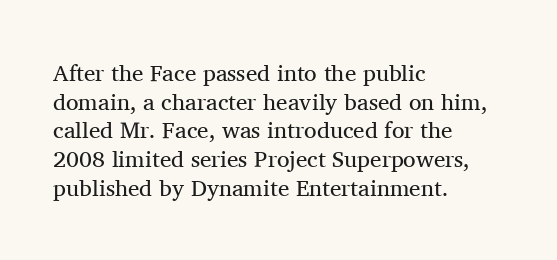
{"italic": "no", "bold": "no", "underline": "no", "align": "left", "line_spacing": "normal", "line_spacing_ratio": 1.25, "letter_spacing": "normal", "letter_spacing_em": 0.0, "glyph_px": 23}
